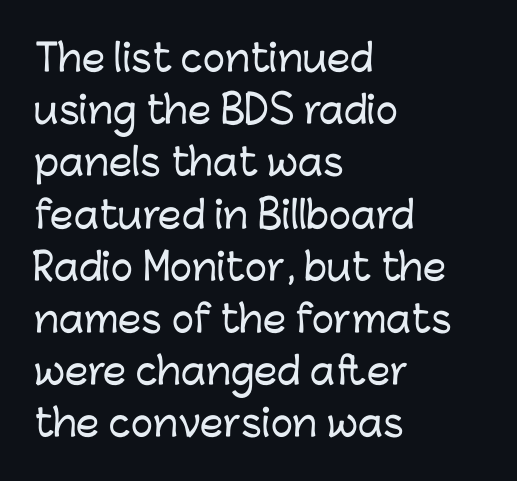
{"serif": "no", "italic": "no", "width": "normal", "stroke_contrast": "low", "x_height": "medium", "monospaced": "no", "underline": "no", "align": "left", "line_spacing": "normal", "line_spacing_ratio": 1.41, "letter_spacing": "normal", "letter_spacing_em": 0.0, "glyph_px": 37}
